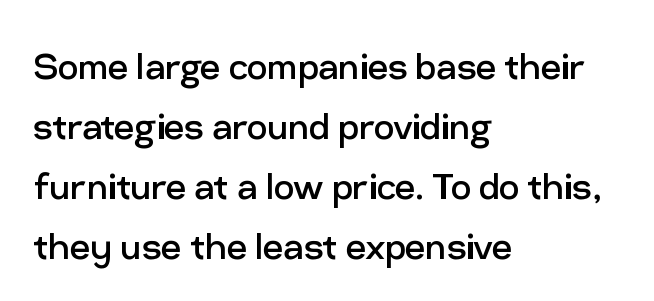
{"serif": "no", "italic": "no", "bold": "no", "weight": "regular", "width": "normal", "stroke_contrast": "low", "x_height": "medium", "monospaced": "no", "underline": "no", "align": "left", "line_spacing": "normal", "line_spacing_ratio": 1.33, "letter_spacing": "normal", "letter_spacing_em": 0.0, "glyph_px": 45}
